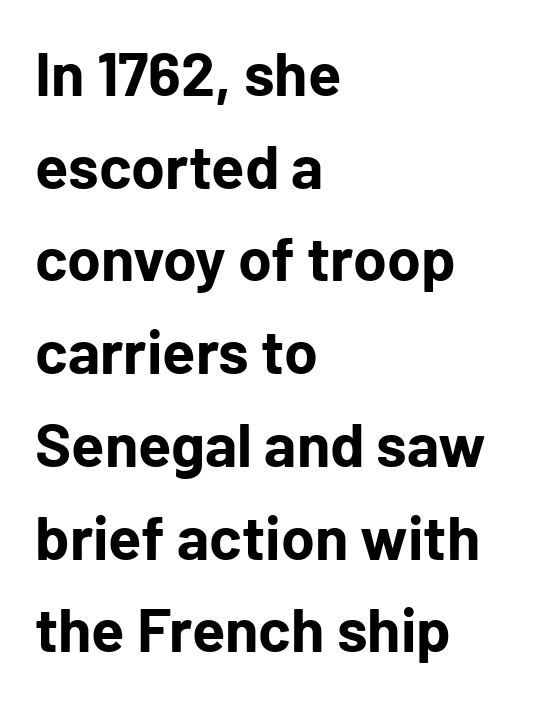
The passage shown is not underscored anywhere. The face used here is rendered with its standard letterfit. Do the characters align in a grid? No, the font is proportional. Leading matches the norm, producing a regular column. The passage shown is typeset with a sans-serif family.
